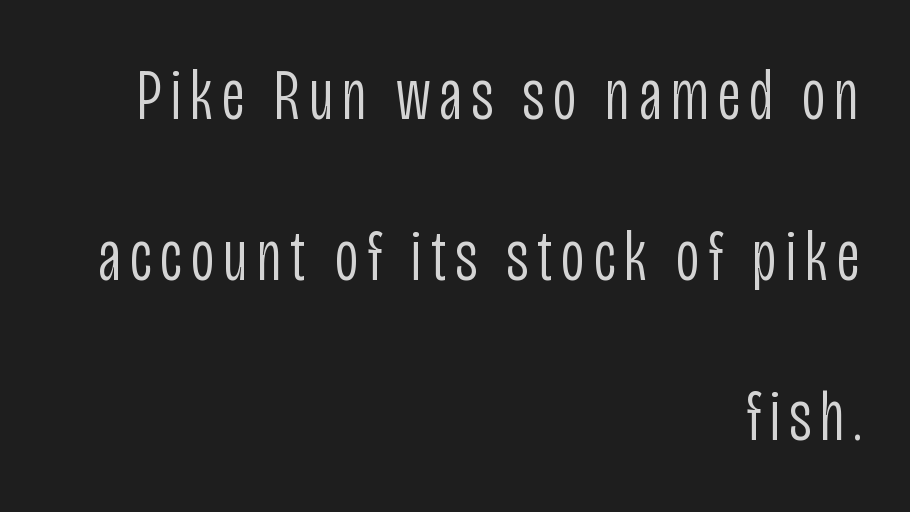
{"serif": "no", "italic": "no", "bold": "no", "weight": "light", "width": "condensed", "stroke_contrast": "low", "x_height": "large", "monospaced": "no", "underline": "no", "align": "right", "line_spacing": "loose", "line_spacing_ratio": 2.2, "glyph_px": 73}
